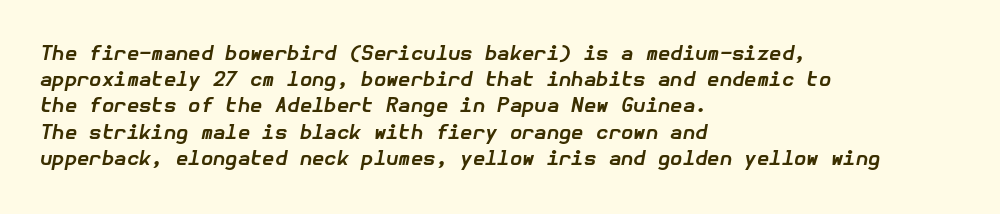
{"italic": "yes", "lean": "right", "slant_degrees": 10, "bold": "yes", "underline": "no", "align": "left", "line_spacing": "normal", "line_spacing_ratio": 1.31, "letter_spacing": "normal", "letter_spacing_em": 0.0, "glyph_px": 20}
